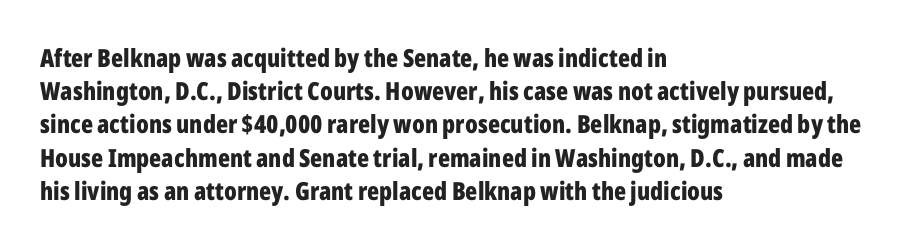
Q: Is the text bold? A: Yes.
Q: Is the text italic (slanted)? A: No, it is upright.
Q: Is the text underlined? A: No.
Q: How is the paragraph aligned? A: Left-aligned.
Q: Is the spacing between letters normal or unusually wide? A: Normal.
Q: Is the spacing between lines tight, normal or loose? A: Normal.
